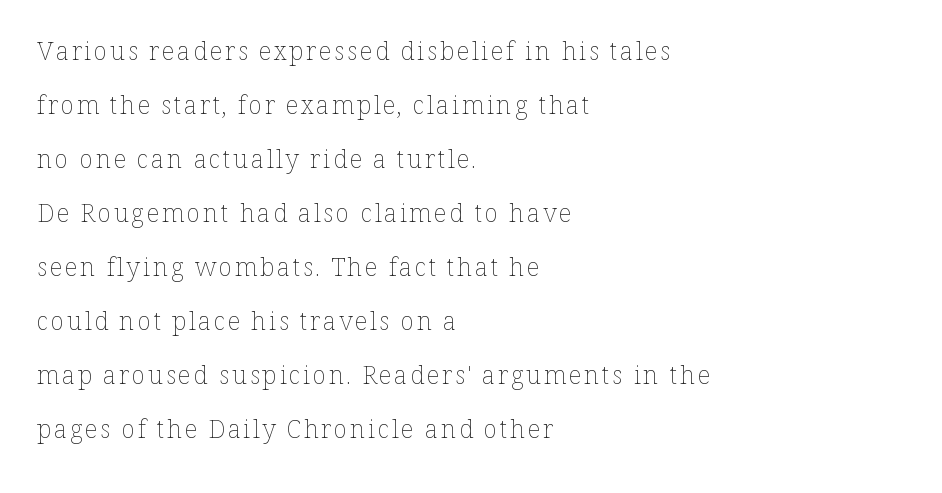
Unmarked baselines from the first word to the last. Is this a heavy cut? Hardly; it is regular or lighter. The passage shown stacks its lines with a broad gap. Caption: multi-line text, flush left, ragged right. Posture: upright roman.
